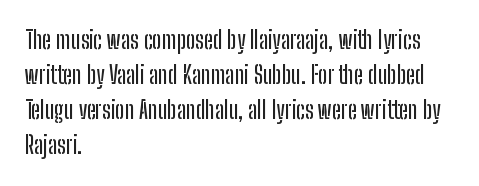
The image shows 24 px text type, upright; set left-aligned, normal line spacing (1.46x), normal letter spacing, not underlined.
